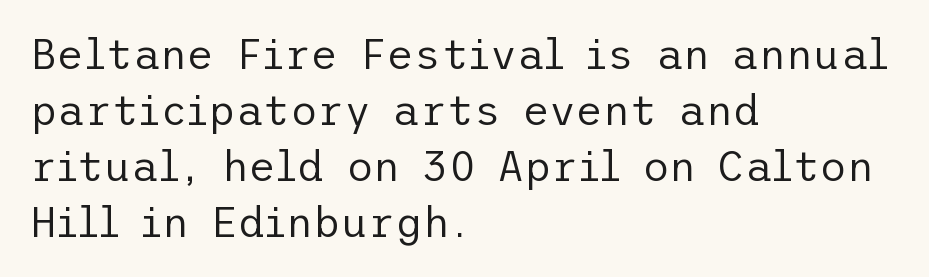
Q: Is the text bold? A: No.
Q: Is the text italic (slanted)? A: No, it is upright.
Q: Is the typeface a serif or a sans-serif typeface? A: Sans-serif.
Q: Is the text underlined? A: No.
Q: How is the paragraph aligned? A: Left-aligned.
Q: Is the spacing between letters normal or unusually wide? A: Normal.
Q: Is the spacing between lines tight, normal or loose? A: Normal.
Q: Width (condensed, normal, or wide)? A: Normal.
Q: Stroke contrast? A: Low.
Q: x-height? A: Medium.
